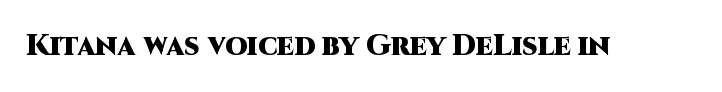
{"serif": "no", "italic": "no", "bold": "yes", "weight": "heavy", "width": "normal", "stroke_contrast": "high", "x_height": "large", "monospaced": "no", "underline": "no", "letter_spacing": "normal", "letter_spacing_em": 0.0, "glyph_px": 29}
